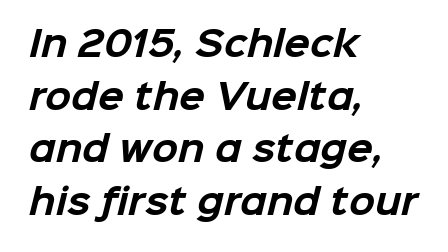
{"serif": "no", "bold": "yes", "weight": "bold", "width": "normal", "stroke_contrast": "low", "x_height": "medium", "monospaced": "no", "underline": "no", "align": "left", "line_spacing": "normal", "line_spacing_ratio": 1.55, "letter_spacing": "normal", "letter_spacing_em": 0.0, "glyph_px": 34}
